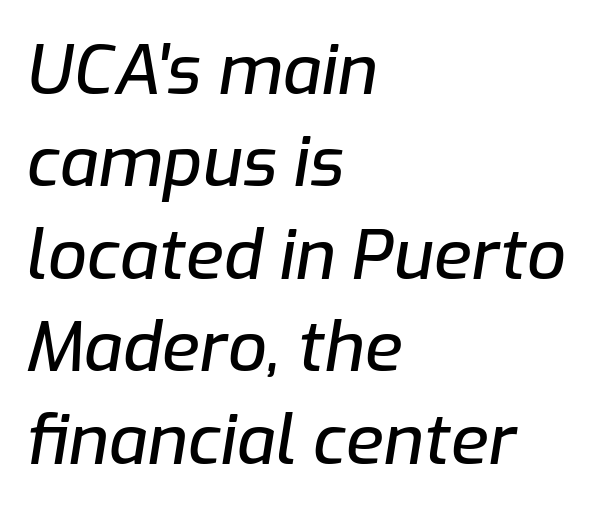
Teacher's note: observe the even left margin — that is flush-left alignment. The tracking reads as untouched default to a designer's eye. Whoever set this chose a conventional vertical rhythm. These lines are rendered in a variable-pitch font. When letters slant like this, we call the style italic.
